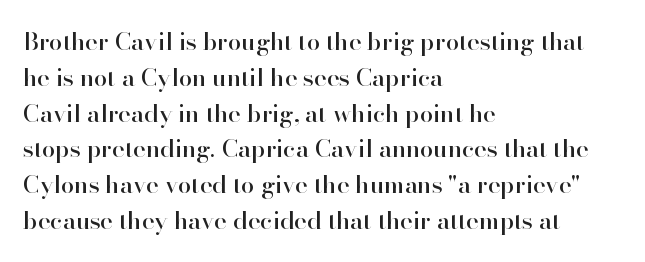
Summary of vertical rhythm: regular, with standard interline spacing. Is the block centered? No — it sits flush against the left margin. Nobody drew a line under any word here. Unlike italic type, these characters show no tilt at all.
